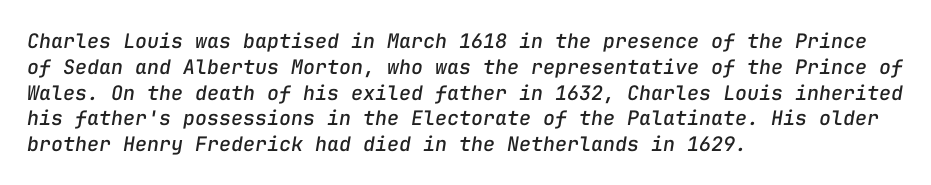
{"italic": "yes", "lean": "right", "slant_degrees": 9, "underline": "no", "align": "left", "line_spacing": "normal", "line_spacing_ratio": 1.29, "letter_spacing": "normal", "letter_spacing_em": 0.0, "glyph_px": 20}
